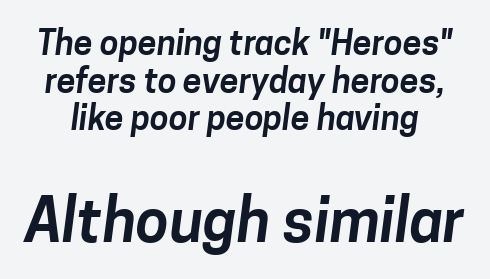
The image shows 60 px sans-serif type; set tight line spacing (1.11x), normal letter spacing, not underlined; the second (bottom) block is 1.76x larger; low stroke contrast and a medium x-height.
